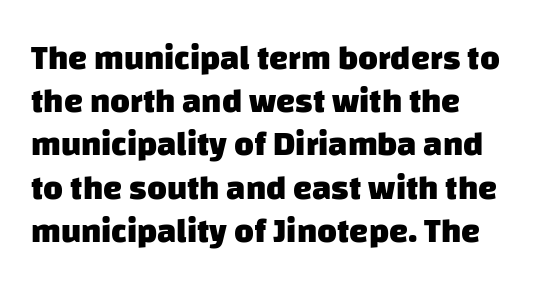
Q: Is the text bold? A: Yes.
Q: Is the typeface a serif or a sans-serif typeface? A: Sans-serif.
Q: Is the text underlined? A: No.
Q: How is the paragraph aligned? A: Left-aligned.
Q: Is the spacing between letters normal or unusually wide? A: Normal.
Q: Is the spacing between lines tight, normal or loose? A: Normal.
Q: Width (condensed, normal, or wide)? A: Normal.
Q: Stroke contrast? A: Low.
Q: x-height? A: Large.
Q: Monospaced? A: No.
